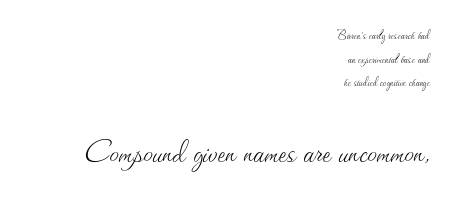
Q: Is the text bold? A: No.
Q: Is the text italic (slanted)? A: Yes.
Q: Is the text underlined? A: No.
Q: How is the paragraph aligned? A: Right-aligned.
Q: Is the spacing between letters normal or unusually wide? A: Normal.
Q: Is the spacing between lines tight, normal or loose? A: Normal.
Q: Which block of text is set in a larger size, the first (top) or the second (bottom)? A: The second (bottom) one.
Q: Width (condensed, normal, or wide)? A: Normal.
Q: Stroke contrast? A: Medium.
Q: x-height? A: Small.
Q: Monospaced? A: No.
